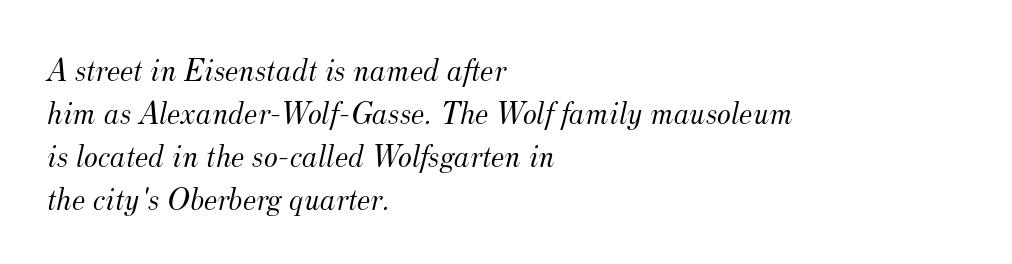
{"serif": "yes", "italic": "yes", "lean": "right", "slant_degrees": 12, "bold": "no", "weight": "light", "width": "normal", "stroke_contrast": "medium", "x_height": "small", "monospaced": "no", "underline": "no", "align": "left", "line_spacing": "normal", "line_spacing_ratio": 1.3, "letter_spacing": "normal", "letter_spacing_em": 0.0, "glyph_px": 33}
